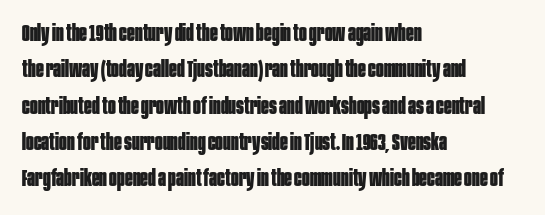
The image shows 23 px bold type, upright; set left-aligned, normal line spacing (1.58x), normal letter spacing, not underlined.
